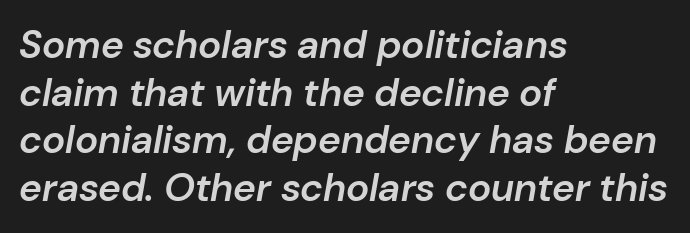
Q: Is the text bold? A: Semi-bold.
Q: Is the text italic (slanted)? A: Yes, it leans right by about 10 degrees.
Q: Is the text underlined? A: No.
Q: How is the paragraph aligned? A: Left-aligned.
Q: Is the spacing between letters normal or unusually wide? A: Normal.
Q: Width (condensed, normal, or wide)? A: Normal.
Q: Stroke contrast? A: Low.
Q: x-height? A: Medium.
Q: Monospaced? A: No.
